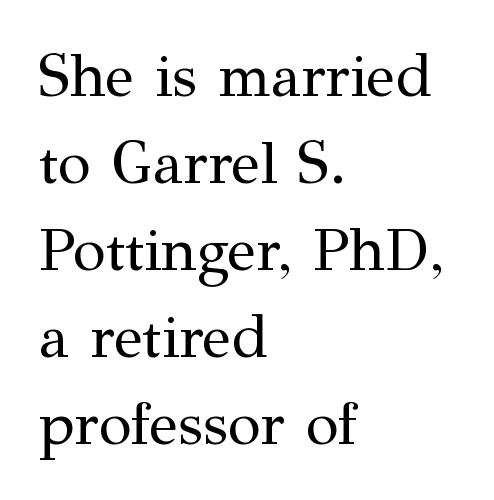
{"serif": "yes", "italic": "no", "bold": "no", "weight": "regular", "width": "normal", "stroke_contrast": "medium", "x_height": "medium", "monospaced": "no", "underline": "no", "align": "left", "line_spacing": "normal", "line_spacing_ratio": 1.45, "letter_spacing": "normal", "letter_spacing_em": 0.0, "glyph_px": 60}
